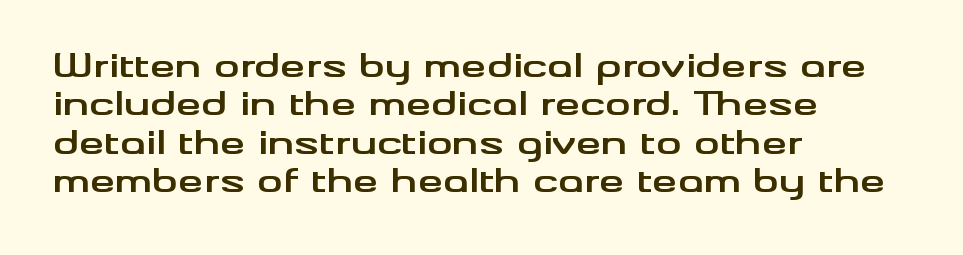
Q: Is the text bold? A: Yes.
Q: Is the text italic (slanted)? A: No, it is upright.
Q: Is the typeface a serif or a sans-serif typeface? A: Sans-serif.
Q: Is the text underlined? A: No.
Q: How is the paragraph aligned? A: Left-aligned.
Q: Is the spacing between letters normal or unusually wide? A: Normal.
Q: Width (condensed, normal, or wide)? A: Wide.
Q: Stroke contrast? A: Medium.
Q: x-height? A: Small.
Q: Monospaced? A: No.
